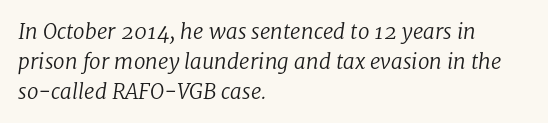
The image shows 21 px text type, italic (leaning right); set left-aligned, normal line spacing (1.42x), normal letter spacing, not underlined.
